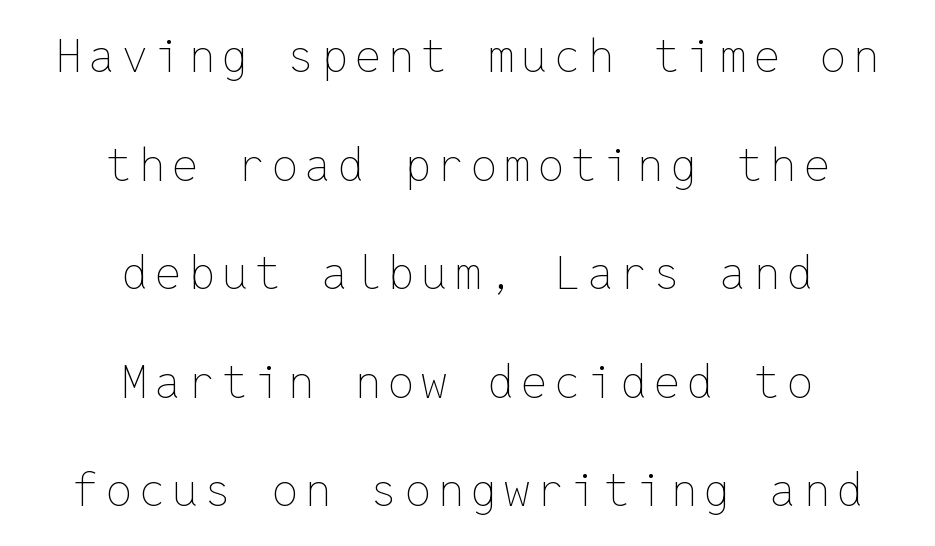
Q: Is the text bold? A: No.
Q: Is the text italic (slanted)? A: No, it is upright.
Q: Is the text underlined? A: No.
Q: How is the paragraph aligned? A: Centered.
Q: Is the spacing between lines tight, normal or loose? A: Loose.
Q: Width (condensed, normal, or wide)? A: Normal.
Q: Stroke contrast? A: Low.
Q: x-height? A: Medium.
Q: Monospaced? A: Yes.
